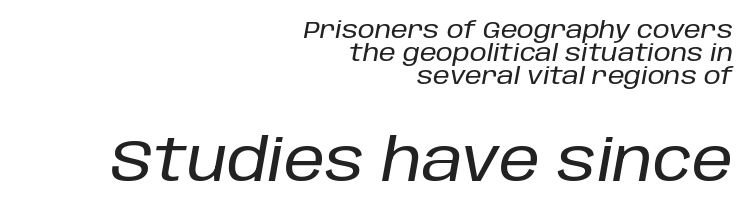
{"italic": "yes", "lean": "right", "slant_degrees": 10, "width": "normal", "stroke_contrast": "low", "x_height": "large", "monospaced": "no", "underline": "no", "align": "right", "line_spacing": "tight", "line_spacing_ratio": 0.96, "letter_spacing": "normal", "letter_spacing_em": 0.0, "larger_block": "second", "size_ratio": 2.46, "glyph_px": 59}
